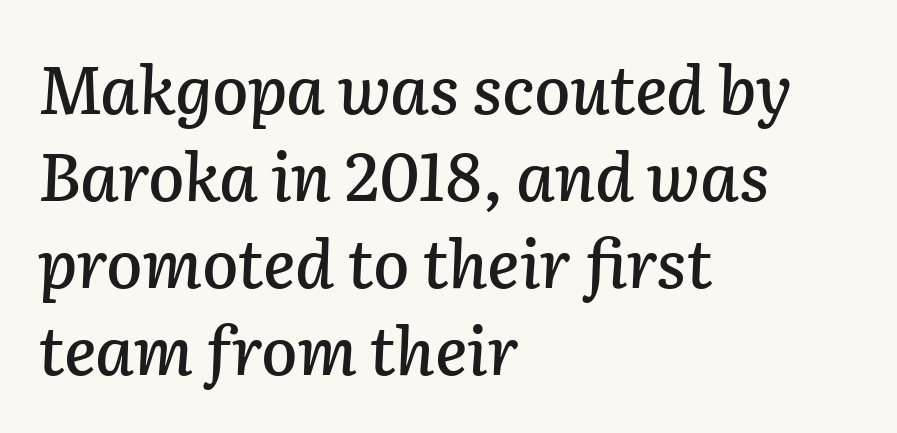
Q: Is the text italic (slanted)? A: Yes, it leans right by about 2 degrees.
Q: Is the text underlined? A: No.
Q: How is the paragraph aligned? A: Left-aligned.
Q: Is the spacing between letters normal or unusually wide? A: Normal.
Q: Is the spacing between lines tight, normal or loose? A: Normal.
Q: Width (condensed, normal, or wide)? A: Normal.
Q: Stroke contrast? A: Low.
Q: x-height? A: Medium.
Q: Monospaced? A: No.
